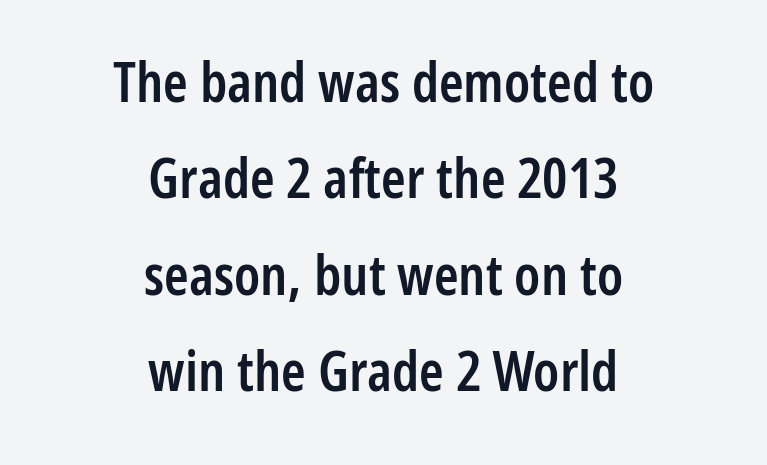
The image shows 56 px semibold, condensed sans-serif type, upright; set centered, line spacing 1.72x, normal letter spacing, not underlined; low stroke contrast and a medium x-height.
